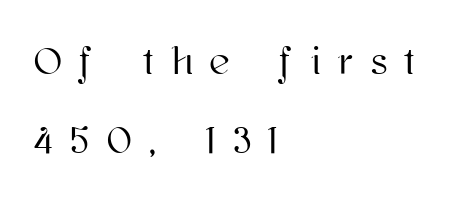
Q: Is the text italic (slanted)? A: No, it is upright.
Q: Is the text underlined? A: No.
Q: How is the paragraph aligned? A: Left-aligned.
Q: Is the spacing between letters normal or unusually wide? A: Unusually wide.
Q: Is the spacing between lines tight, normal or loose? A: Loose.
Q: Width (condensed, normal, or wide)? A: Normal.
Q: Stroke contrast? A: High.
Q: x-height? A: Medium.
Q: Monospaced? A: No.
